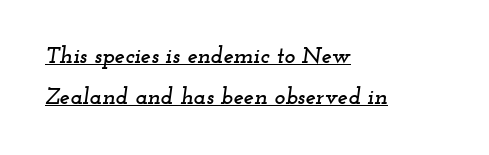
Notice how the stems are inclined rather than vertical — that's the hallmark of italics. Is there an underline? Yes — a line sits under the letters. Standard letterfit; no display-style spreading of the glyphs. Horizontal alignment here is leftward, the default for most running prose.
